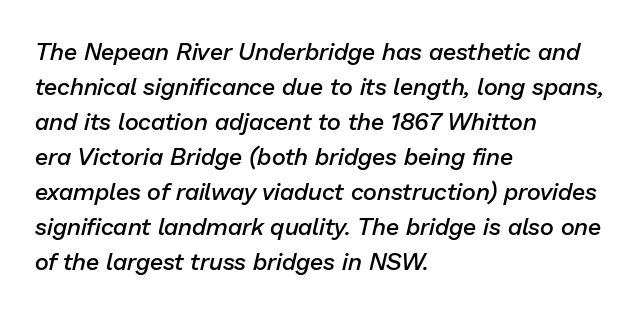
Q: Is the text bold? A: Semi-bold.
Q: Is the text italic (slanted)? A: Yes, it leans right by about 13 degrees.
Q: Is the text underlined? A: No.
Q: How is the paragraph aligned? A: Left-aligned.
Q: Is the spacing between letters normal or unusually wide? A: Normal.
Q: Is the spacing between lines tight, normal or loose? A: Normal.
